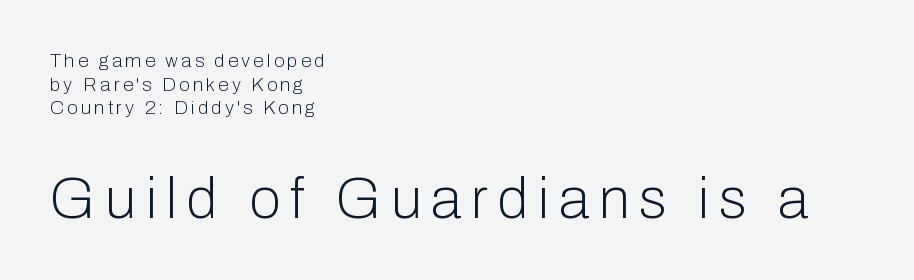
The image shows 57 px light sans-serif type, upright; set left-aligned, normal line spacing (1.25x), not underlined; the second (bottom) block is 3.0x larger; low stroke contrast and a medium x-height.
